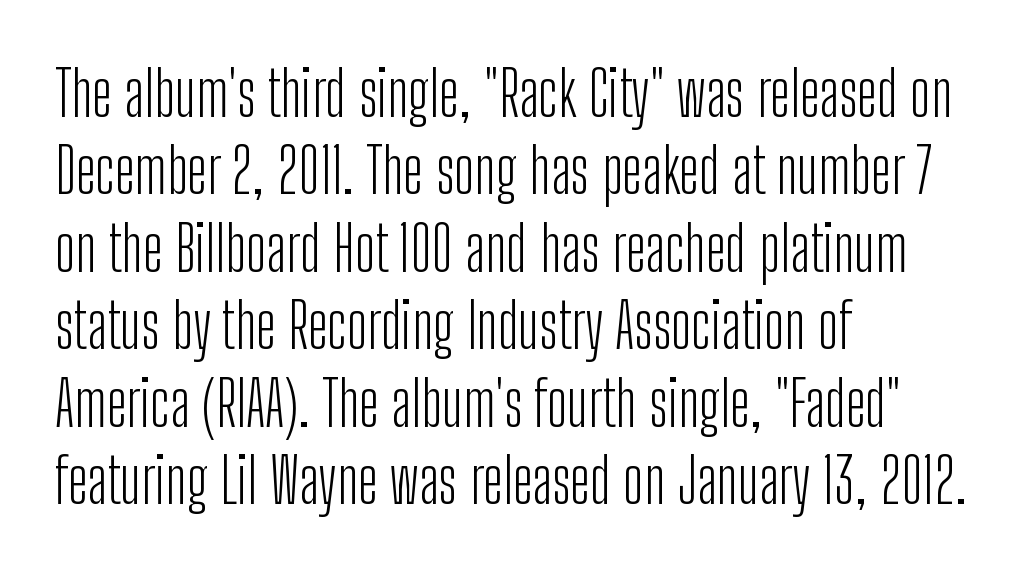
{"serif": "no", "italic": "no", "bold": "no", "weight": "light", "width": "condensed", "stroke_contrast": "low", "x_height": "medium", "monospaced": "no", "underline": "no", "align": "left", "line_spacing_ratio": 1.23, "letter_spacing": "normal", "letter_spacing_em": 0.0, "glyph_px": 63}
